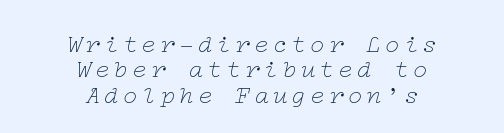
The image shows 25 px text type, italic (leaning right); set centered, tight line spacing (1.02x), not underlined.
